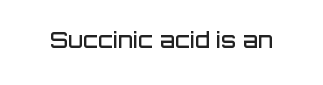
There is no visible air inserted between adjacent glyphs. The characters look somewhat weighty, a semibold short of true bold. Check the space under the baseline: it is left empty. Ascenders rise straight up at ninety degrees.
